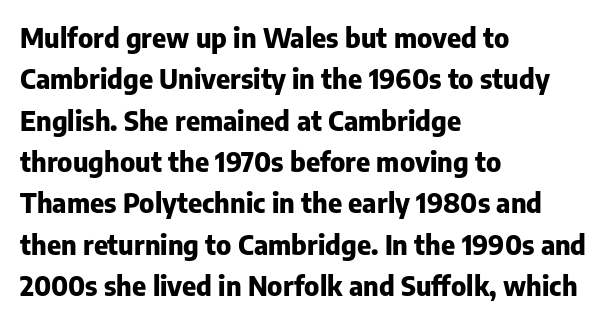
{"italic": "no", "bold": "yes", "underline": "no", "align": "left", "line_spacing": "normal", "line_spacing_ratio": 1.53, "letter_spacing": "normal", "letter_spacing_em": 0.0, "glyph_px": 27}
